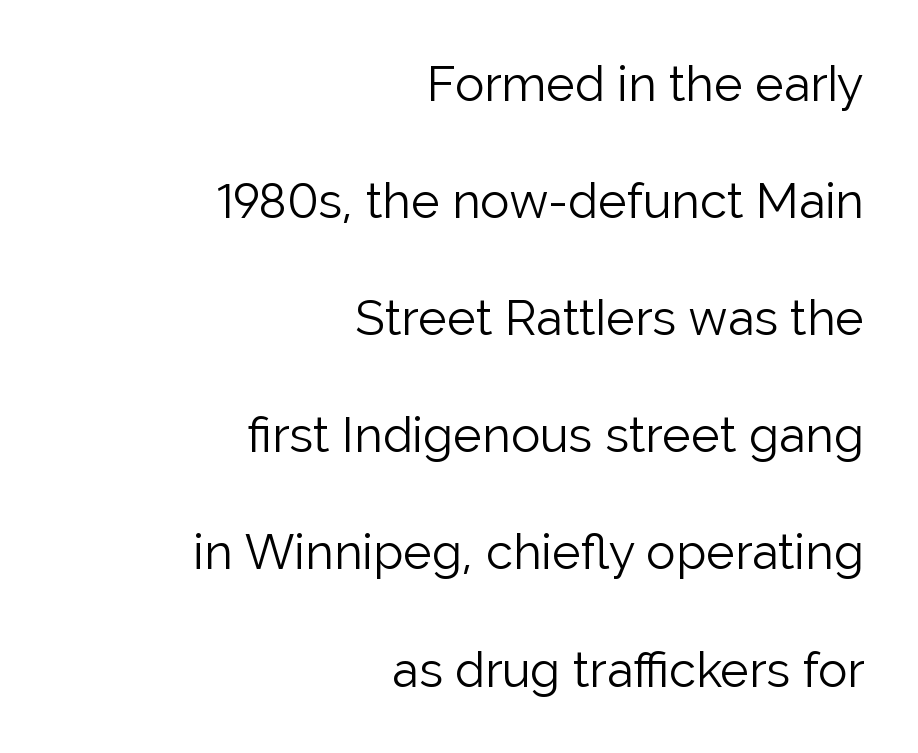
{"serif": "no", "italic": "no", "bold": "no", "weight": "light", "width": "normal", "stroke_contrast": "low", "x_height": "medium", "monospaced": "no", "underline": "no", "align": "right", "line_spacing": "loose", "line_spacing_ratio": 2.39, "letter_spacing": "normal", "letter_spacing_em": 0.0, "glyph_px": 49}
